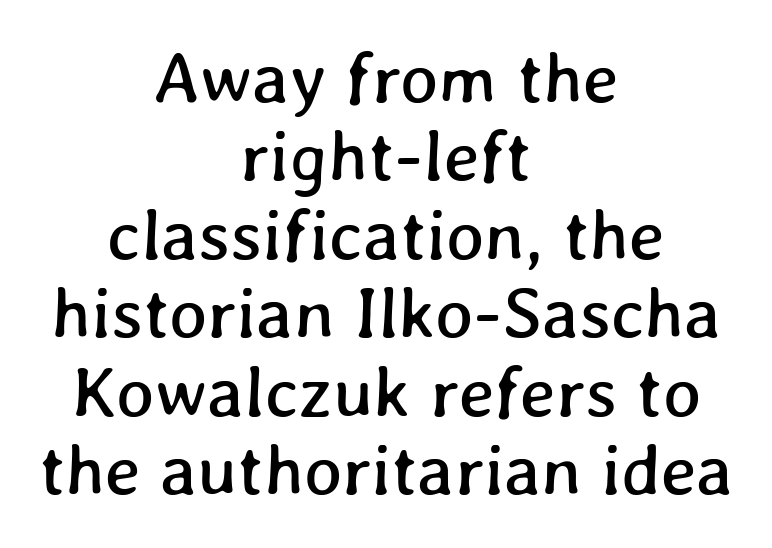
{"width": "normal", "stroke_contrast": "low", "x_height": "medium", "monospaced": "no", "underline": "no", "align": "center", "line_spacing": "tight", "line_spacing_ratio": 1.09, "letter_spacing": "normal", "letter_spacing_em": 0.0, "glyph_px": 72}
